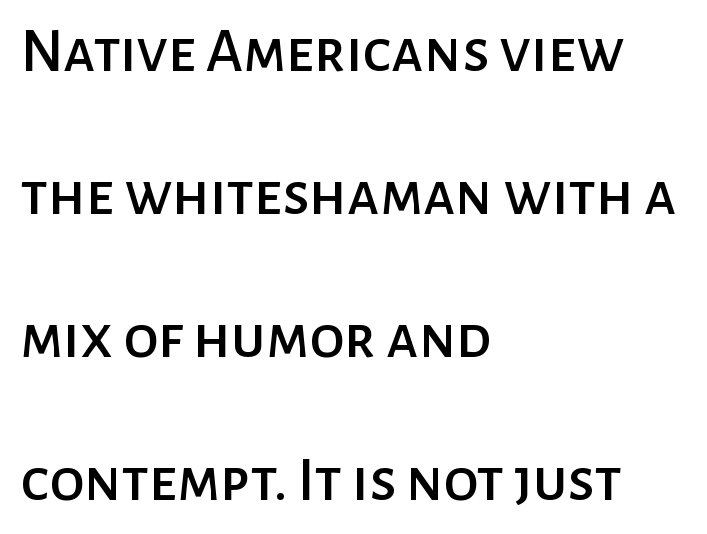
{"serif": "no", "italic": "no", "width": "normal", "stroke_contrast": "low", "x_height": "medium", "monospaced": "no", "underline": "no", "align": "left", "line_spacing": "loose", "line_spacing_ratio": 2.27, "letter_spacing": "normal", "letter_spacing_em": 0.0, "glyph_px": 63}
